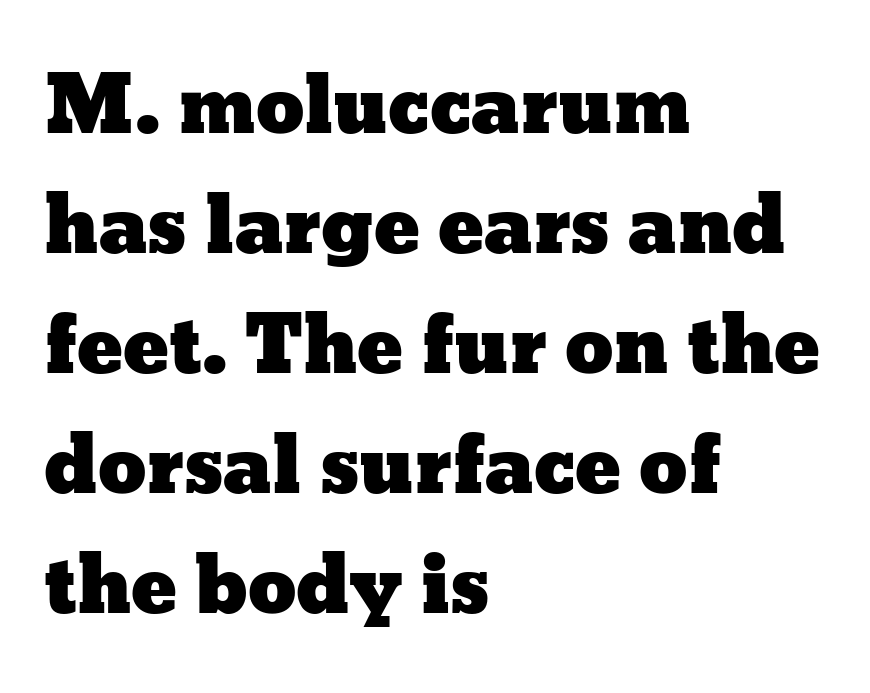
Q: Is the text italic (slanted)? A: No, it is upright.
Q: Is the text underlined? A: No.
Q: How is the paragraph aligned? A: Left-aligned.
Q: Is the spacing between letters normal or unusually wide? A: Normal.
Q: Is the spacing between lines tight, normal or loose? A: Normal.
Q: Width (condensed, normal, or wide)? A: Wide.
Q: Stroke contrast? A: Low.
Q: x-height? A: Medium.
Q: Monospaced? A: No.
